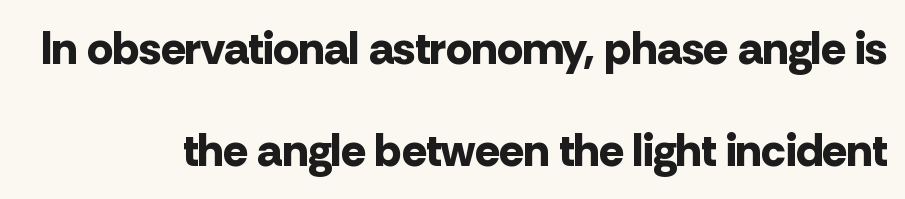
{"serif": "no", "italic": "no", "bold": "yes", "weight": "bold", "width": "normal", "stroke_contrast": "low", "x_height": "medium", "monospaced": "no", "underline": "no", "align": "right", "line_spacing": "loose", "line_spacing_ratio": 2.21, "letter_spacing": "normal", "letter_spacing_em": 0.0, "glyph_px": 46}
